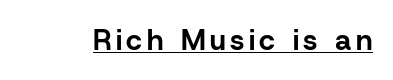
The image shows 29 px bold sans-serif type, upright; set underlined; low stroke contrast and a medium x-height.
